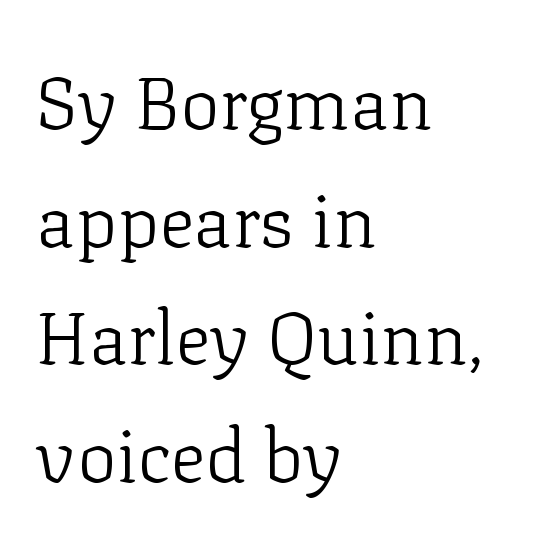
{"serif": "yes", "italic": "no", "bold": "no", "weight": "light", "width": "normal", "stroke_contrast": "low", "x_height": "medium", "monospaced": "no", "underline": "no", "align": "left", "line_spacing": "normal", "line_spacing_ratio": 1.59, "letter_spacing": "normal", "letter_spacing_em": 0.0, "glyph_px": 74}
